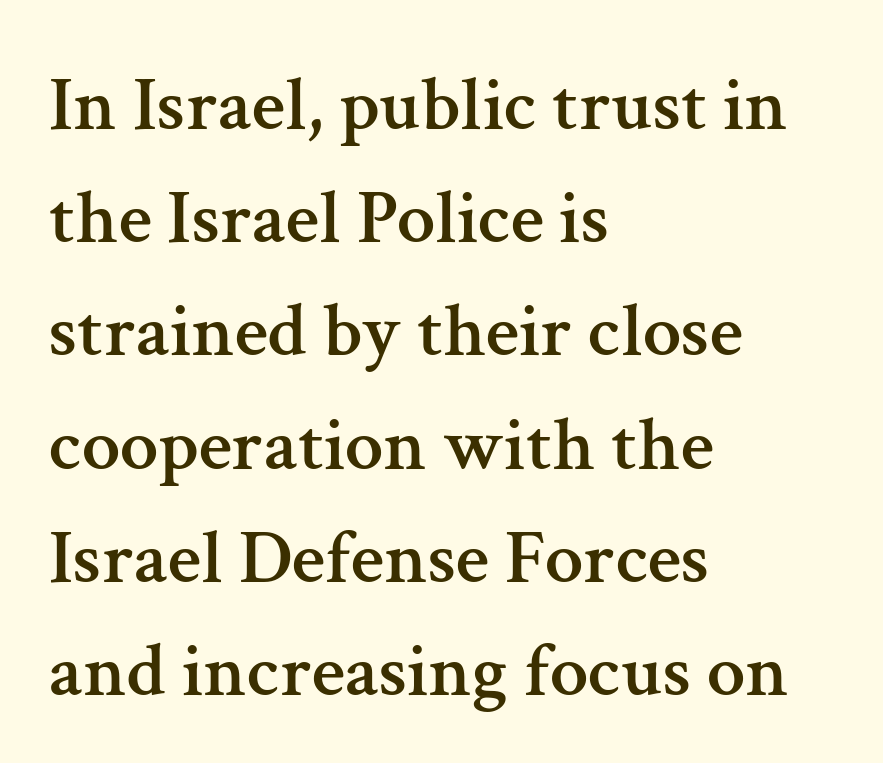
The image shows 77 px serif type, upright; set left-aligned, normal line spacing (1.47x), normal letter spacing, not underlined; medium stroke contrast and a medium x-height.
